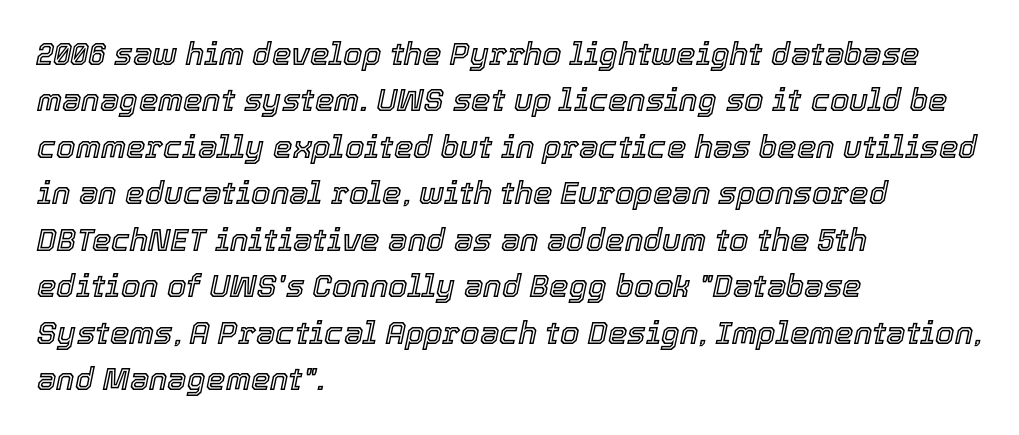
The specimen reads as italic at a glance. Check the space under the baseline: it is left empty. Notice how descenders clear the ascenders below comfortably — that's standard leading. Varying glyph widths throughout — classic text-font behaviour.
